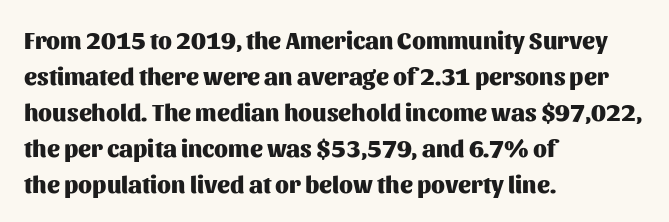
These lines are set flush left with a ragged right edge. Upright lettering throughout. Compared with typical body copy, the letter spacing here is the same. The line-height multiplier appears to be the usual default.
